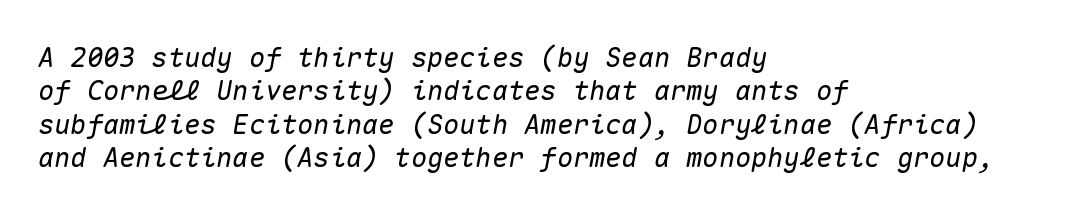
The image shows 27 px text type, italic (leaning right); set left-aligned, line spacing 1.24x, normal letter spacing, not underlined.
